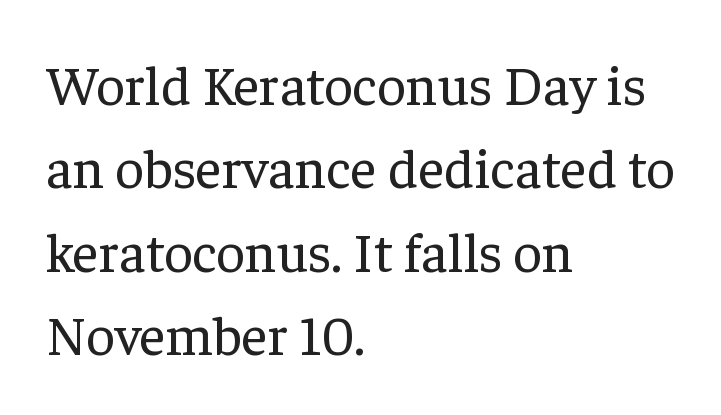
The image shows 56 px regular-weight serif type, upright; set left-aligned, normal line spacing (1.49x), normal letter spacing, not underlined; low stroke contrast and a medium x-height.
